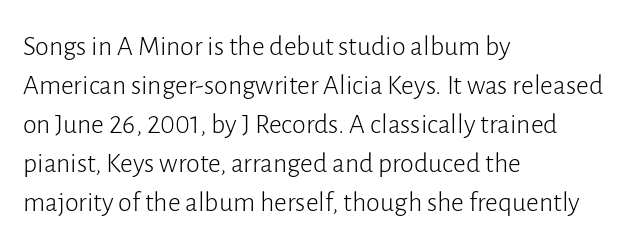
{"serif": "no", "italic": "no", "bold": "no", "weight": "light", "width": "normal", "stroke_contrast": "low", "x_height": "medium", "monospaced": "no", "underline": "no", "align": "left", "line_spacing": "normal", "line_spacing_ratio": 1.39, "letter_spacing": "normal", "letter_spacing_em": 0.0, "glyph_px": 28}
